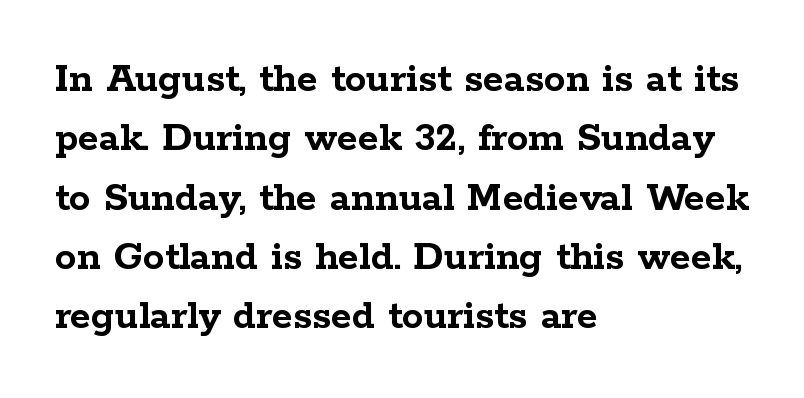
The image shows 43 px semibold, wide serif type, upright; set left-aligned, normal line spacing (1.38x), normal letter spacing, not underlined; low stroke contrast and a medium x-height.
